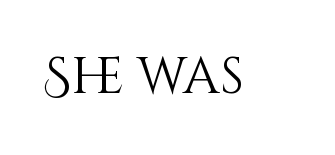
The image shows 51 px light type, upright; set normal letter spacing, not underlined; medium stroke contrast and a large x-height.
